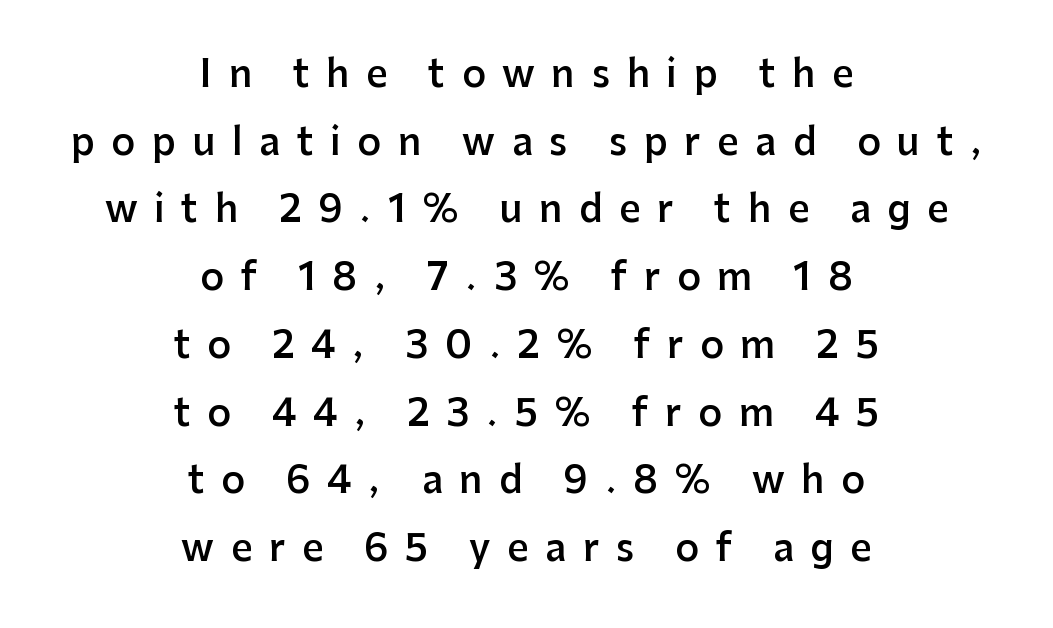
Q: Is the text bold? A: Semi-bold.
Q: Is the text italic (slanted)? A: No, it is upright.
Q: Is the typeface a serif or a sans-serif typeface? A: Sans-serif.
Q: Is the text underlined? A: No.
Q: How is the paragraph aligned? A: Centered.
Q: Is the spacing between letters normal or unusually wide? A: Unusually wide.
Q: Width (condensed, normal, or wide)? A: Normal.
Q: Stroke contrast? A: Low.
Q: x-height? A: Medium.
Q: Monospaced? A: No.
